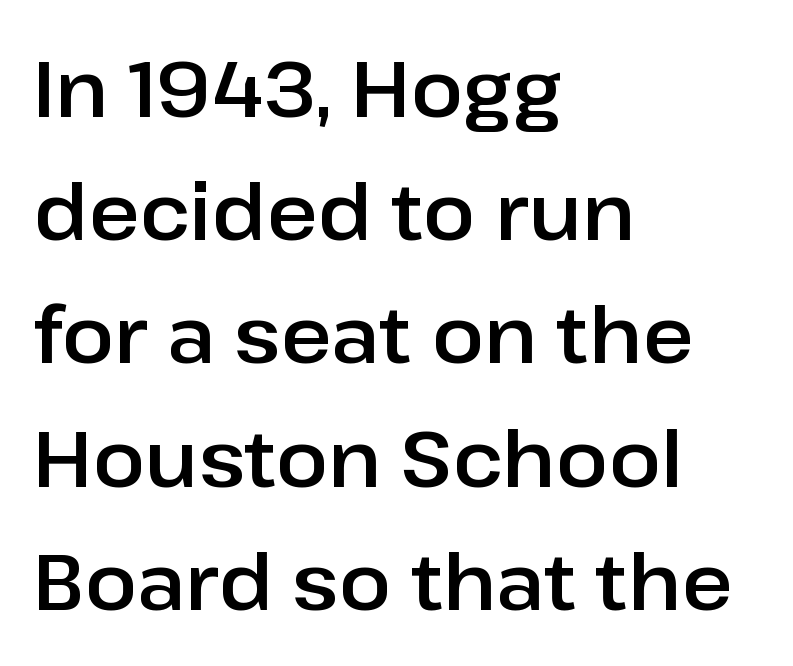
The image shows 78 px sans-serif type, upright; set left-aligned, normal line spacing (1.58x), normal letter spacing, not underlined; low stroke contrast and a medium x-height.
